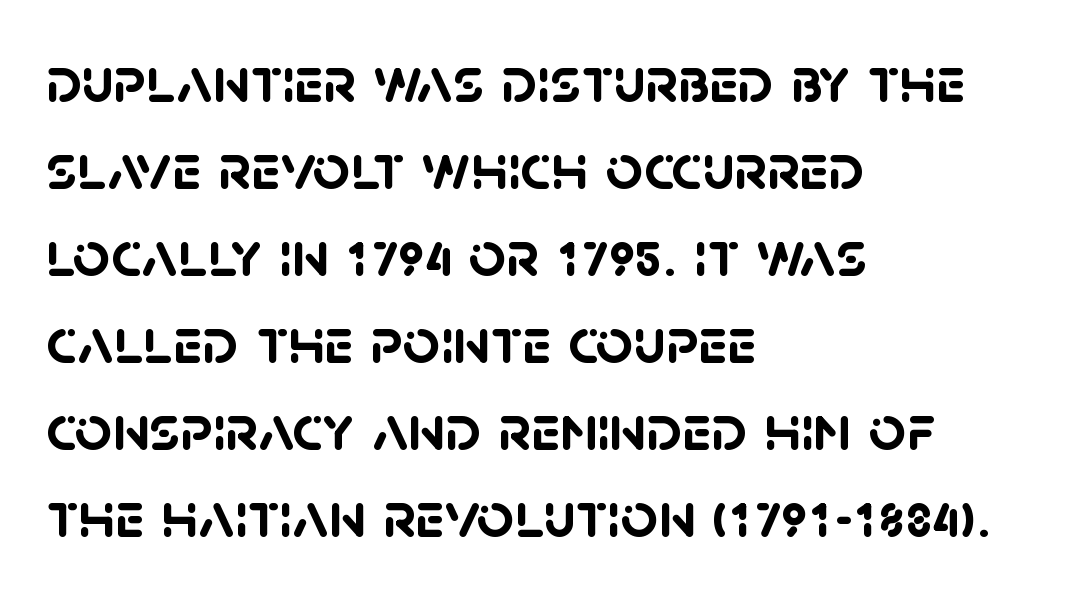
{"serif": "no", "bold": "yes", "weight": "semibold", "width": "normal", "stroke_contrast": "low", "x_height": "large", "monospaced": "no", "underline": "no", "align": "left", "line_spacing": "normal", "line_spacing_ratio": 1.34, "letter_spacing": "normal", "letter_spacing_em": 0.0, "glyph_px": 65}
